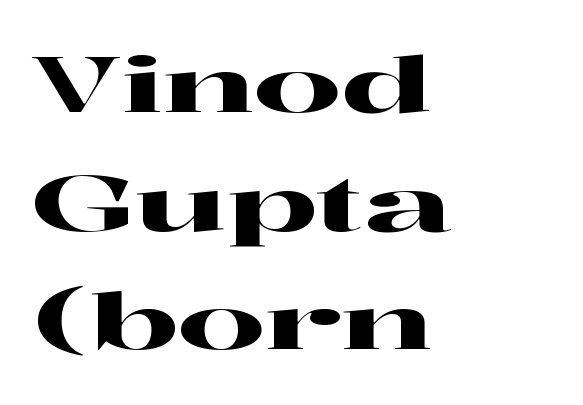
Q: Is the text italic (slanted)? A: No, it is upright.
Q: Is the typeface a serif or a sans-serif typeface? A: Serif.
Q: Is the text underlined? A: No.
Q: How is the paragraph aligned? A: Left-aligned.
Q: Is the spacing between letters normal or unusually wide? A: Normal.
Q: Is the spacing between lines tight, normal or loose? A: Normal.
Q: Width (condensed, normal, or wide)? A: Wide.
Q: Stroke contrast? A: High.
Q: x-height? A: Medium.
Q: Monospaced? A: No.
